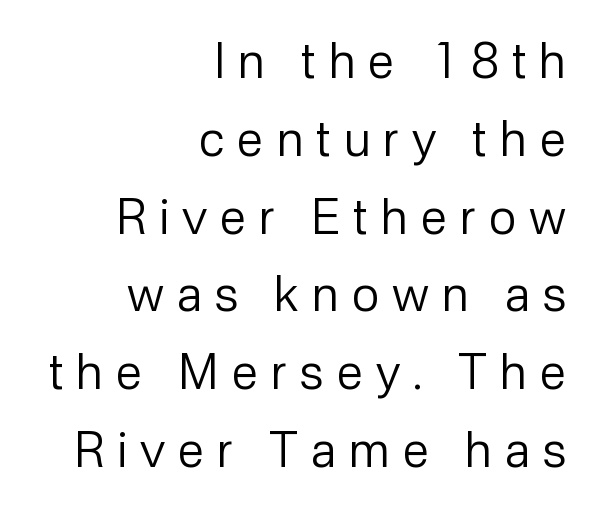
{"serif": "no", "italic": "no", "bold": "no", "weight": "regular", "width": "normal", "stroke_contrast": "low", "x_height": "medium", "monospaced": "no", "underline": "no", "align": "right", "line_spacing": "normal", "line_spacing_ratio": 1.62, "letter_spacing": "wide", "letter_spacing_em": 0.27, "glyph_px": 48}
